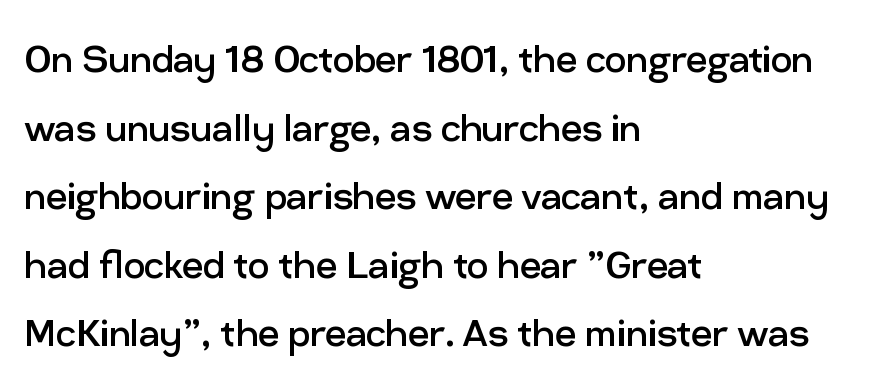
The image shows 47 px regular-weight sans-serif type, upright; set left-aligned, normal line spacing (1.46x), normal letter spacing, not underlined; low stroke contrast and a medium x-height.
